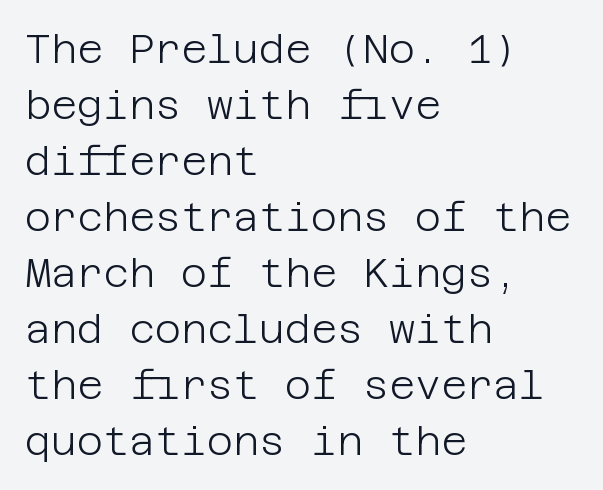
Q: Is the text bold? A: No.
Q: Is the text italic (slanted)? A: No, it is upright.
Q: Is the typeface a serif or a sans-serif typeface? A: Sans-serif.
Q: Is the text underlined? A: No.
Q: How is the paragraph aligned? A: Left-aligned.
Q: Is the spacing between letters normal or unusually wide? A: Normal.
Q: Is the spacing between lines tight, normal or loose? A: Normal.
Q: Width (condensed, normal, or wide)? A: Normal.
Q: Stroke contrast? A: Low.
Q: x-height? A: Large.
